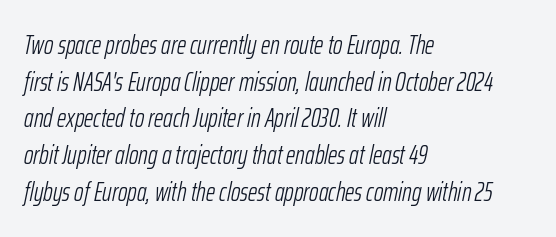
{"italic": "yes", "lean": "right", "slant_degrees": 12, "bold": "no", "underline": "no", "align": "left", "line_spacing": "normal", "line_spacing_ratio": 1.41, "letter_spacing": "normal", "letter_spacing_em": 0.0, "glyph_px": 26}
